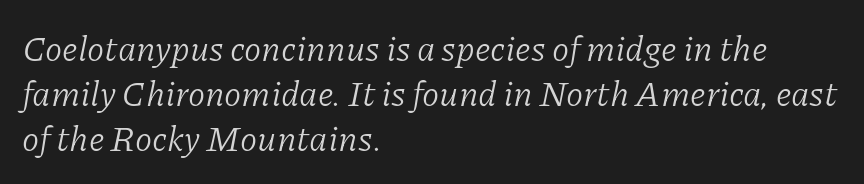
Q: Is the text bold? A: No.
Q: Is the text italic (slanted)? A: Yes, it leans right by about 11 degrees.
Q: Is the typeface a serif or a sans-serif typeface? A: Serif.
Q: Is the text underlined? A: No.
Q: How is the paragraph aligned? A: Left-aligned.
Q: Is the spacing between letters normal or unusually wide? A: Normal.
Q: Is the spacing between lines tight, normal or loose? A: Normal.
Q: Width (condensed, normal, or wide)? A: Normal.
Q: Stroke contrast? A: Low.
Q: x-height? A: Medium.
Q: Monospaced? A: No.
